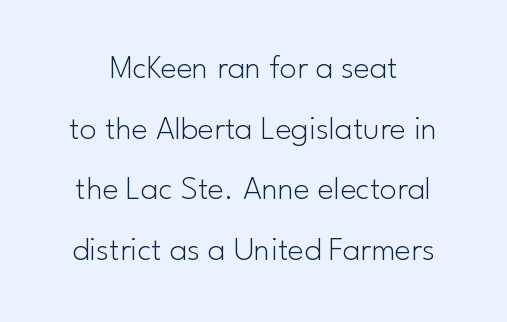
The glyphs in this specimen are sans serif. Tracking here is standard; glyphs follow each other at the usual distance. A roman cut, with each character standing at attention. Stems here are at most as thick as an everyday book face.
